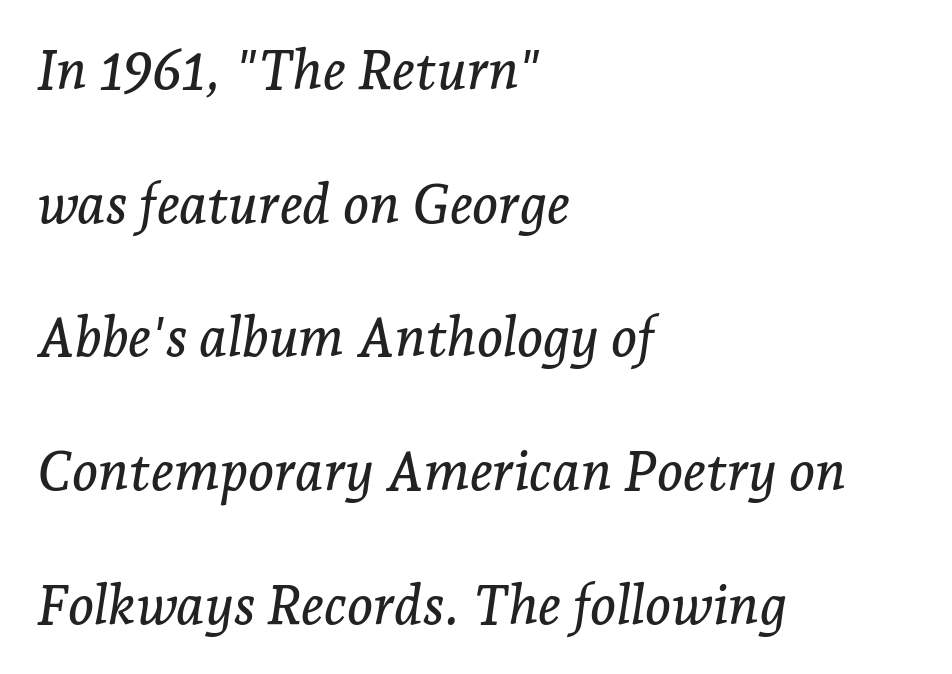
Left-aligned paragraph, ragged on the right. Serifs: yes, visible at the terminals of the letterforms. The type is set solid horizontally, with unmodified tracking. Plain, unruled lines of type. One glance says open: line gaps are wider than usual.
